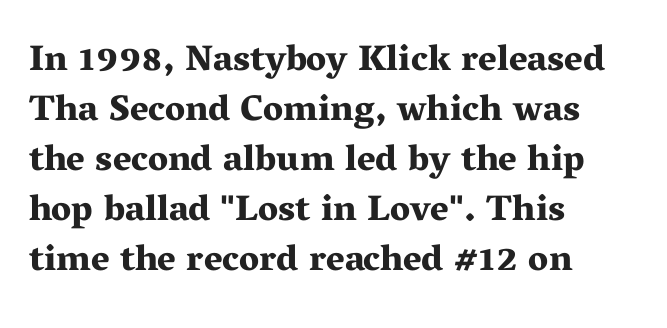
{"serif": "yes", "italic": "no", "bold": "yes", "weight": "bold", "width": "wide", "stroke_contrast": "medium", "x_height": "medium", "monospaced": "no", "underline": "no", "align": "left", "line_spacing": "normal", "line_spacing_ratio": 1.39, "letter_spacing": "normal", "letter_spacing_em": 0.0, "glyph_px": 36}
